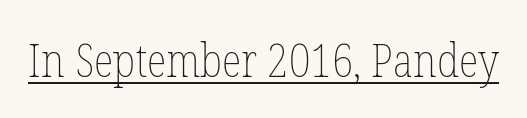
{"italic": "no", "bold": "no", "weight": "thin", "width": "condensed", "stroke_contrast": "low", "x_height": "medium", "monospaced": "no", "underline": "yes", "letter_spacing": "normal", "letter_spacing_em": 0.0, "glyph_px": 46}
